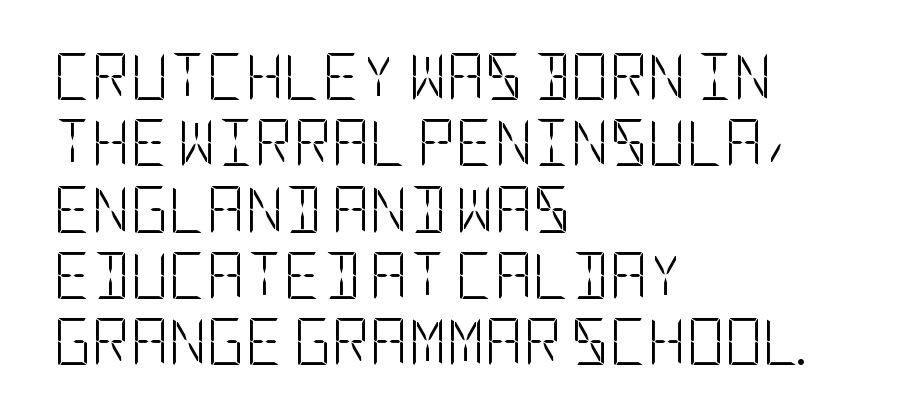
{"serif": "no", "italic": "no", "bold": "no", "weight": "light", "width": "condensed", "stroke_contrast": "low", "x_height": "large", "underline": "no", "align": "left", "line_spacing": "normal", "line_spacing_ratio": 1.41, "letter_spacing": "normal", "letter_spacing_em": 0.0, "glyph_px": 47}
